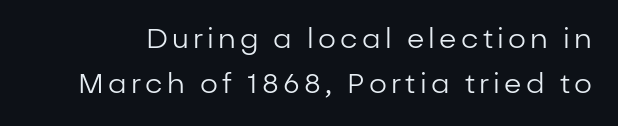
The image shows 28 px regular-weight sans-serif type, upright; set normal line spacing (1.59x), not underlined; low stroke contrast and a medium x-height.
